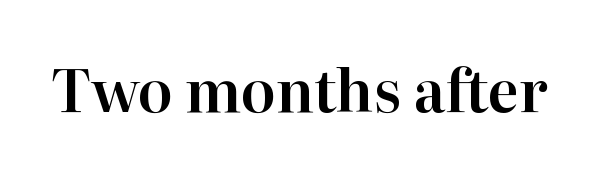
The image shows 58 px serif type, upright; set normal letter spacing, not underlined; high stroke contrast and a medium x-height.
